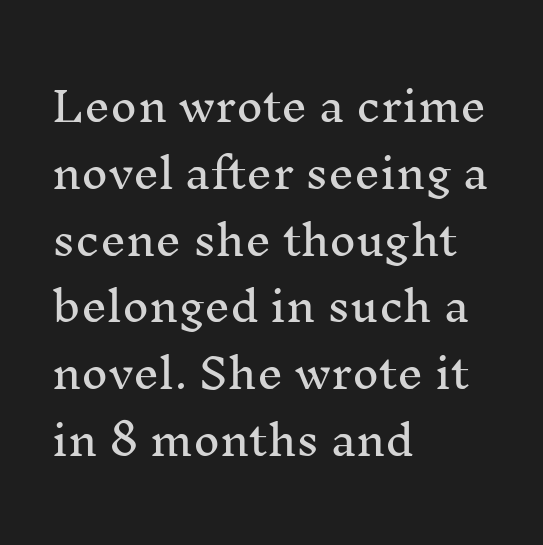
Q: Is the text italic (slanted)? A: No, it is upright.
Q: Is the typeface a serif or a sans-serif typeface? A: Serif.
Q: Is the text underlined? A: No.
Q: How is the paragraph aligned? A: Left-aligned.
Q: Is the spacing between letters normal or unusually wide? A: Normal.
Q: Is the spacing between lines tight, normal or loose? A: Normal.
Q: Width (condensed, normal, or wide)? A: Normal.
Q: Stroke contrast? A: Medium.
Q: x-height? A: Medium.
Q: Monospaced? A: No.
